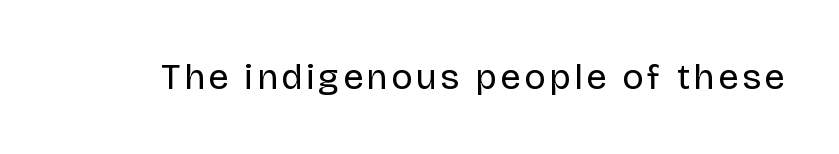
The image shows 36 px regular-weight sans-serif type, upright; set not underlined; low stroke contrast and a large x-height.
